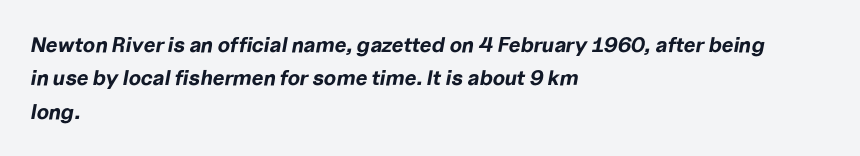
The image shows 21 px bold type, italic (leaning right); set left-aligned, normal line spacing (1.59x), normal letter spacing, not underlined.
